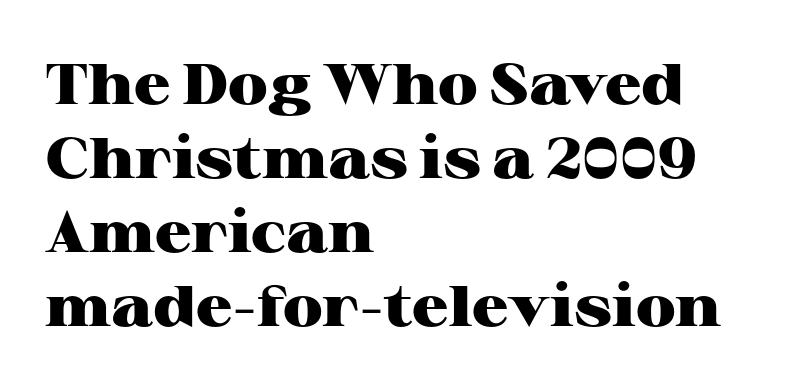
Q: Is the text bold? A: Yes.
Q: Is the text italic (slanted)? A: No, it is upright.
Q: Is the typeface a serif or a sans-serif typeface? A: Serif.
Q: Is the text underlined? A: No.
Q: How is the paragraph aligned? A: Left-aligned.
Q: Is the spacing between letters normal or unusually wide? A: Normal.
Q: Is the spacing between lines tight, normal or loose? A: Normal.
Q: Width (condensed, normal, or wide)? A: Wide.
Q: Stroke contrast? A: High.
Q: x-height? A: Medium.
Q: Monospaced? A: No.
